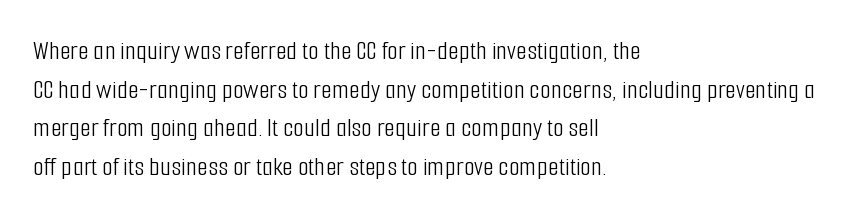
Q: Is the text bold? A: No.
Q: Is the text italic (slanted)? A: No, it is upright.
Q: Is the typeface a serif or a sans-serif typeface? A: Sans-serif.
Q: Is the text underlined? A: No.
Q: How is the paragraph aligned? A: Left-aligned.
Q: Is the spacing between letters normal or unusually wide? A: Normal.
Q: Is the spacing between lines tight, normal or loose? A: Normal.
Q: Width (condensed, normal, or wide)? A: Condensed.
Q: Stroke contrast? A: Low.
Q: x-height? A: Medium.
Q: Monospaced? A: No.
